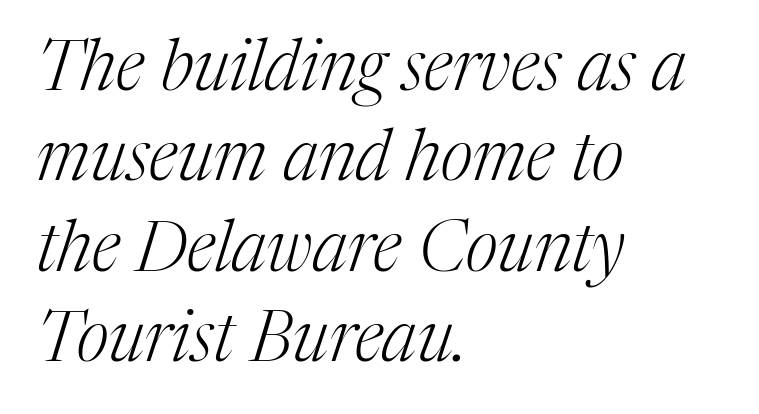
The image shows 70 px light serif type, italic (leaning right); set left-aligned, normal line spacing (1.29x), normal letter spacing, not underlined; medium stroke contrast and a medium x-height.
